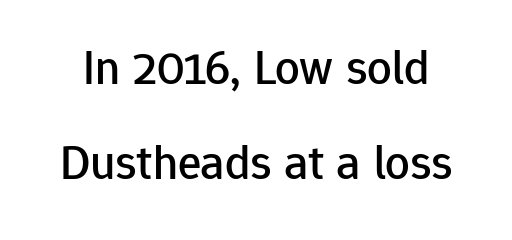
The image shows 49 px sans-serif type, upright; set loose line spacing (1.93x), normal letter spacing, not underlined; low stroke contrast and a medium x-height.
